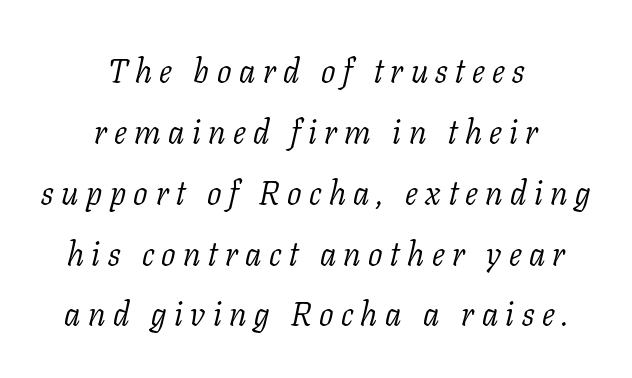
Q: Is the text bold? A: No.
Q: Is the text italic (slanted)? A: Yes, it leans right by about 11 degrees.
Q: Is the typeface a serif or a sans-serif typeface? A: Serif.
Q: Is the text underlined? A: No.
Q: How is the paragraph aligned? A: Centered.
Q: Is the spacing between letters normal or unusually wide? A: Unusually wide.
Q: Width (condensed, normal, or wide)? A: Normal.
Q: Stroke contrast? A: Low.
Q: x-height? A: Medium.
Q: Monospaced? A: No.
